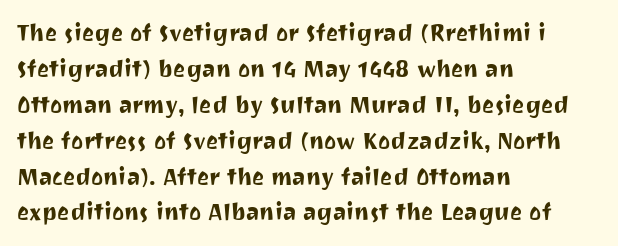
{"italic": "no", "underline": "no", "align": "left", "line_spacing": "normal", "line_spacing_ratio": 1.56, "letter_spacing": "normal", "letter_spacing_em": 0.0, "glyph_px": 23}
